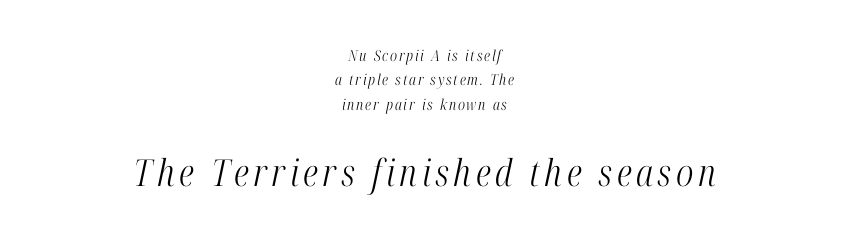
The image shows 37 px light, condensed serif type, italic (leaning right); set centered, normal line spacing (1.62x), not underlined; the second (bottom) block is 2.47x larger; high stroke contrast and a medium x-height.
